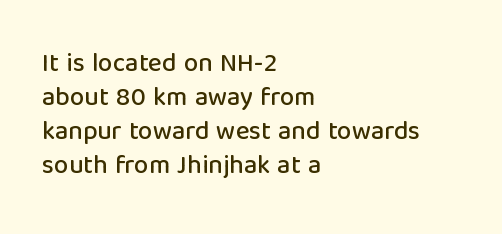
{"italic": "no", "underline": "no", "align": "left", "line_spacing": "normal", "line_spacing_ratio": 1.31, "letter_spacing": "normal", "letter_spacing_em": 0.0, "glyph_px": 26}
